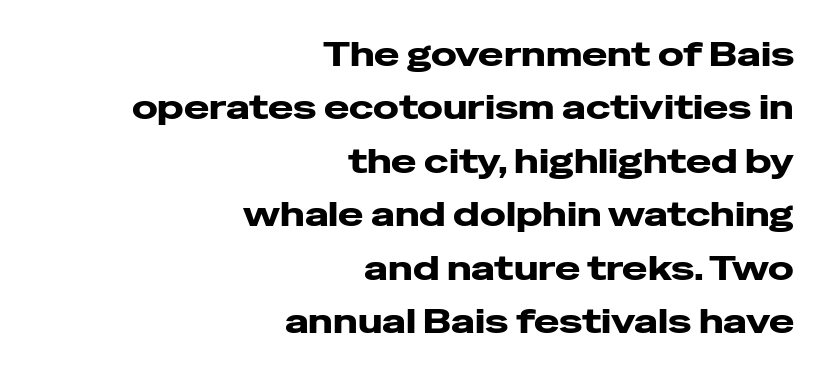
{"serif": "no", "italic": "no", "bold": "yes", "weight": "heavy", "width": "wide", "stroke_contrast": "low", "x_height": "medium", "monospaced": "no", "underline": "no", "align": "right", "line_spacing": "normal", "line_spacing_ratio": 1.57, "letter_spacing": "normal", "letter_spacing_em": 0.0, "glyph_px": 34}
